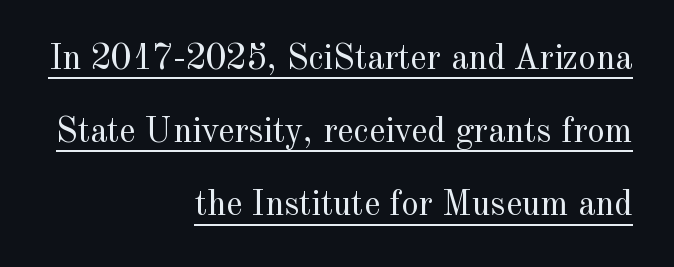
In terms of leading, this rendering errs on the spacious side. Upright lettering throughout. The text was rendered using a seriffed face with decorative stroke endings. Caption: lettering with a line underneath. Ink coverage per letter is moderate at most.
